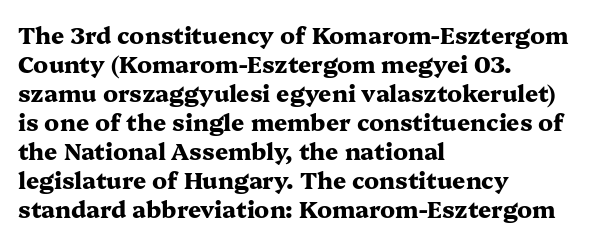
The image shows 23 px bold type, upright; set left-aligned, normal line spacing (1.26x), normal letter spacing, not underlined.
